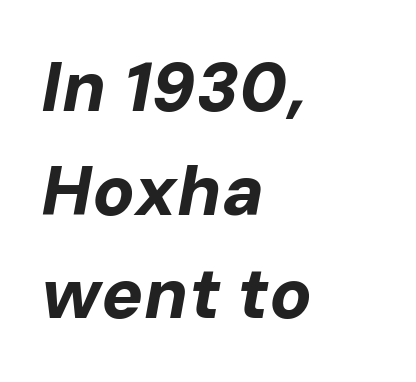
The image shows 70 px bold type, italic (leaning right); set left-aligned, normal line spacing (1.48x), normal letter spacing, not underlined; low stroke contrast and a medium x-height.
